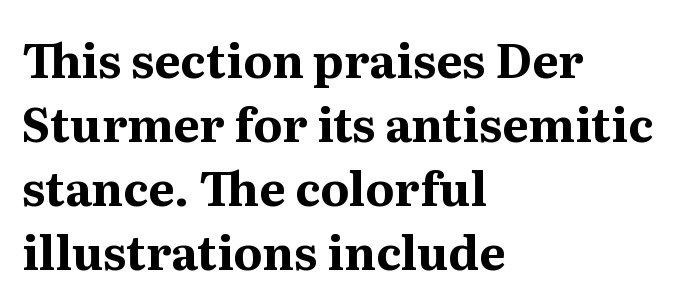
The image shows 47 px bold serif type, upright; set left-aligned, normal line spacing (1.36x), normal letter spacing, not underlined; medium stroke contrast and a medium x-height.
